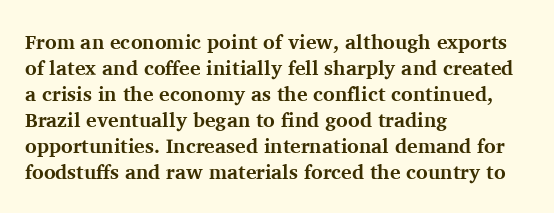
{"italic": "no", "bold": "yes", "underline": "no", "align": "left", "line_spacing": "normal", "line_spacing_ratio": 1.3, "letter_spacing": "normal", "letter_spacing_em": 0.0, "glyph_px": 20}
